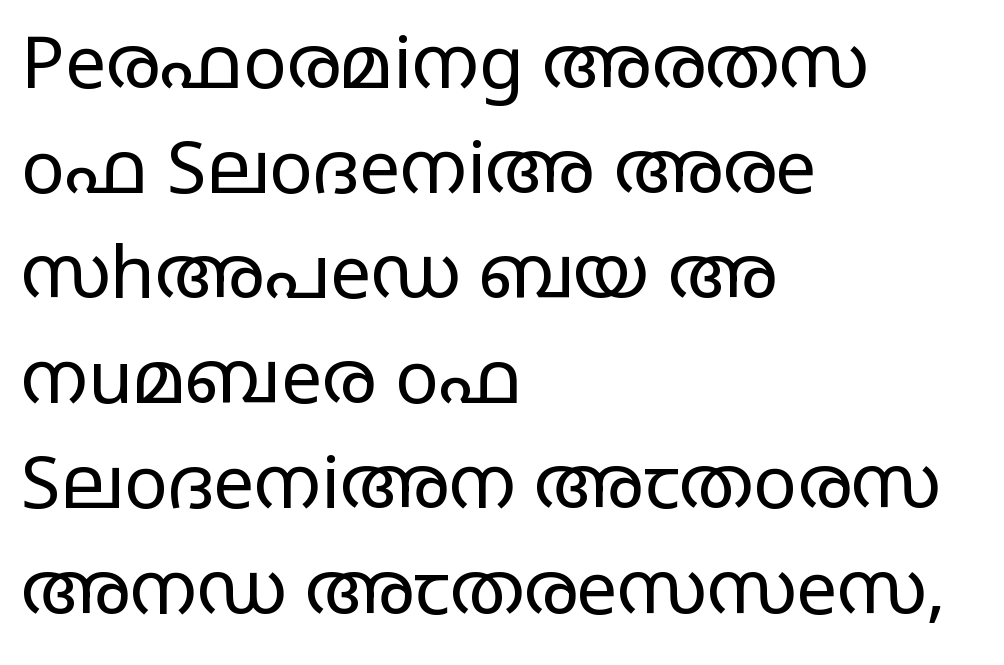
Does the leading feel generous? No, just average. Think standard paragraph weight, or any step lighter than that. The zone under the glyphs is completely vacant. Looks like regular typesetting: each glyph gets only the width it needs. This sample uses a sans-serif face. Characters follow at the spacing the type designer built in.
